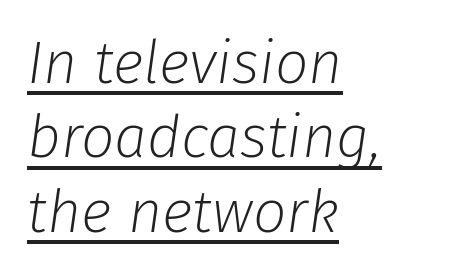
{"italic": "yes", "lean": "right", "slant_degrees": 8, "bold": "no", "weight": "light", "width": "normal", "stroke_contrast": "low", "x_height": "medium", "monospaced": "no", "underline": "yes", "align": "left", "line_spacing": "normal", "line_spacing_ratio": 1.26, "letter_spacing": "normal", "letter_spacing_em": 0.0, "glyph_px": 59}
